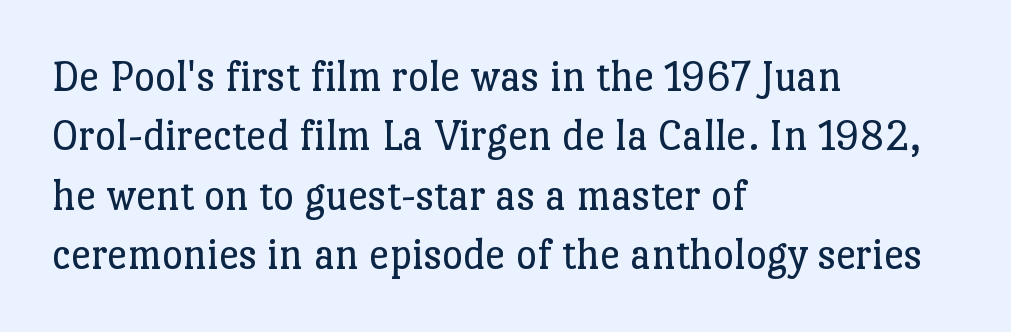
{"serif": "yes", "italic": "no", "bold": "no", "weight": "regular", "width": "normal", "stroke_contrast": "low", "x_height": "medium", "monospaced": "no", "underline": "no", "align": "left", "line_spacing": "normal", "line_spacing_ratio": 1.32, "letter_spacing": "normal", "letter_spacing_em": 0.0, "glyph_px": 45}
